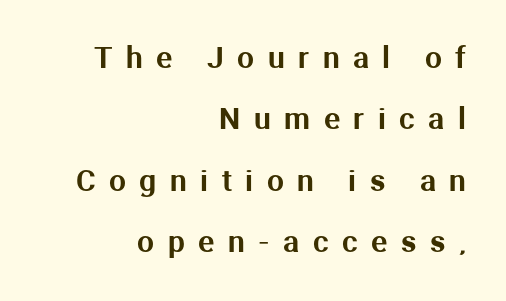
{"serif": "no", "italic": "no", "width": "normal", "stroke_contrast": "medium", "x_height": "medium", "monospaced": "no", "underline": "no", "align": "right", "line_spacing": "loose", "line_spacing_ratio": 2.05, "letter_spacing": "wide", "letter_spacing_em": 0.45, "glyph_px": 30}
